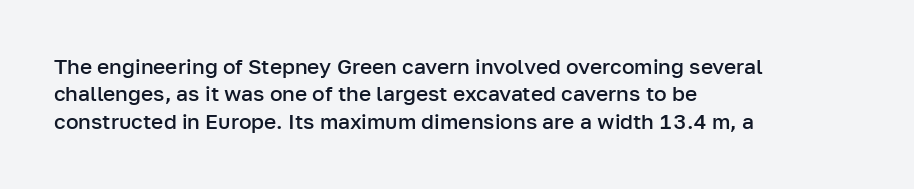
Q: Is the text bold? A: Semi-bold.
Q: Is the text italic (slanted)? A: No, it is upright.
Q: Is the text underlined? A: No.
Q: How is the paragraph aligned? A: Left-aligned.
Q: Is the spacing between letters normal or unusually wide? A: Normal.
Q: Is the spacing between lines tight, normal or loose? A: Normal.
